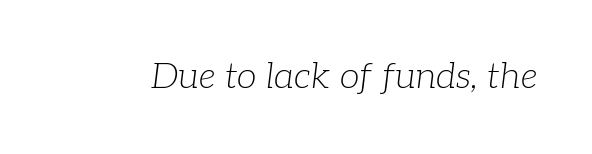
The image shows 36 px light serif type, italic (leaning right); set normal letter spacing, not underlined; low stroke contrast and a medium x-height.
